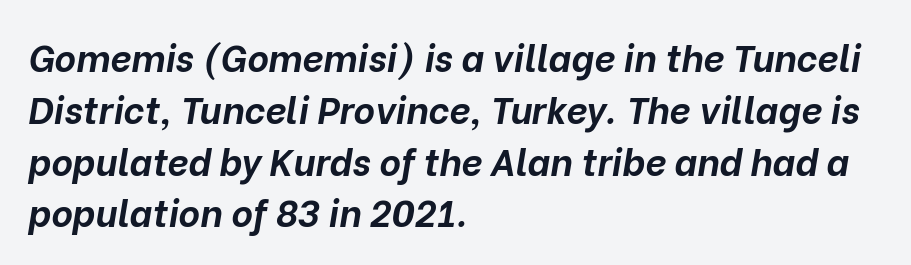
The image shows 37 px bold type, italic (leaning right); set left-aligned, normal line spacing (1.4x), normal letter spacing, not underlined; low stroke contrast and a medium x-height.
